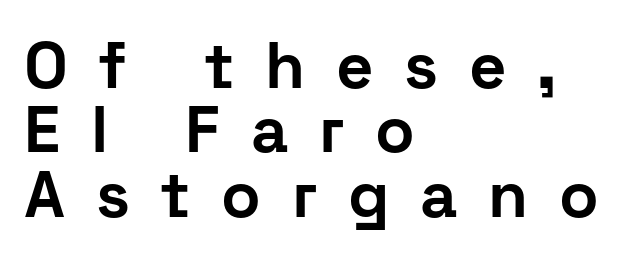
Only glyphs here, with clear space below each row. Compared with typical body copy, the letter spacing here is much looser. The glyphs in this specimen are sans serif. This is roman type, the default non-slanted kind. Does the weight exceed regular? Yes, all the way to bold. Proportional: the letters do not fall into vertical columns.
